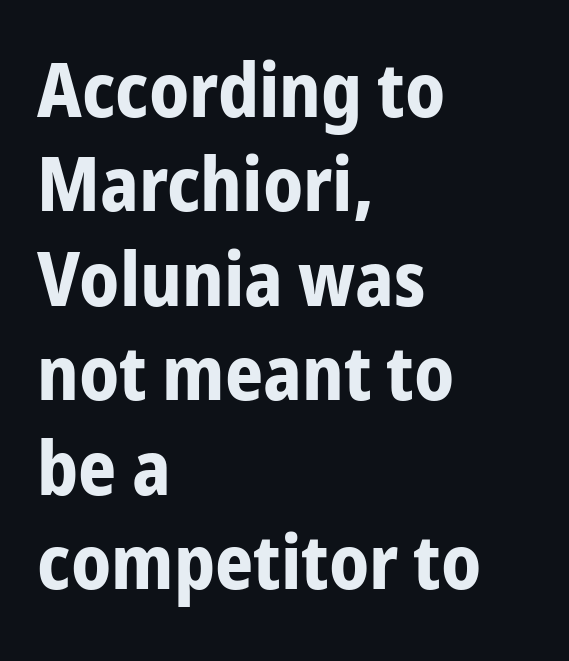
Q: Is the text bold? A: Yes.
Q: Is the text italic (slanted)? A: No, it is upright.
Q: Is the typeface a serif or a sans-serif typeface? A: Sans-serif.
Q: Is the text underlined? A: No.
Q: How is the paragraph aligned? A: Left-aligned.
Q: Is the spacing between letters normal or unusually wide? A: Normal.
Q: Is the spacing between lines tight, normal or loose? A: Normal.
Q: Width (condensed, normal, or wide)? A: Condensed.
Q: Stroke contrast? A: Low.
Q: x-height? A: Medium.
Q: Monospaced? A: No.
